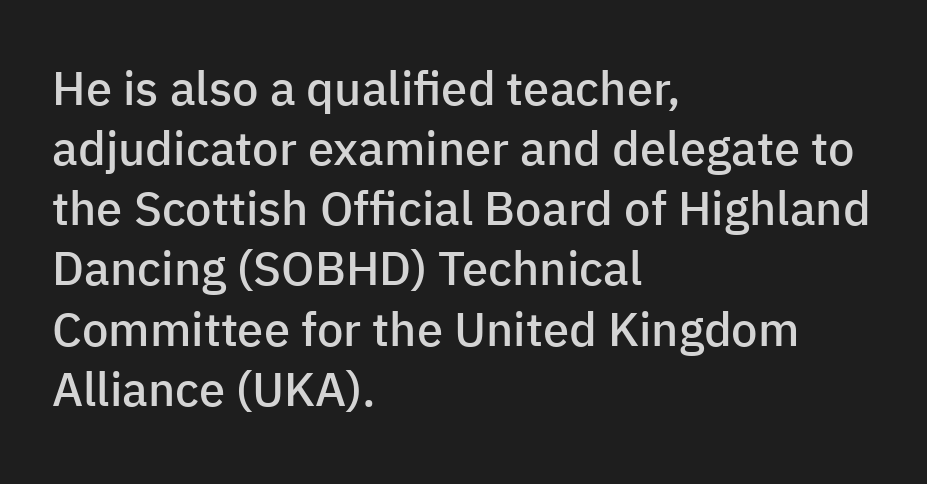
The image shows 47 px semibold sans-serif type, upright; set left-aligned, normal line spacing (1.28x), normal letter spacing, not underlined; low stroke contrast and a medium x-height.
